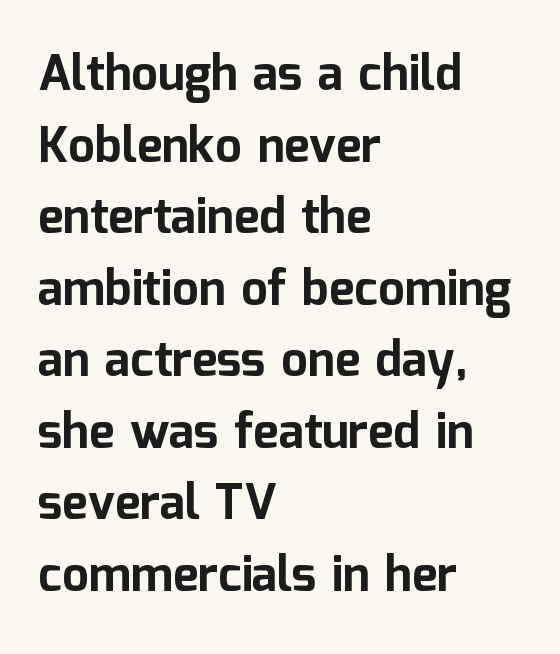
Line spacing here is normal. Tracking value appears to be zero — textbook default spacing. One-word summary of the alignment: left. A full-strength bold gives these letters their thick strokes.
